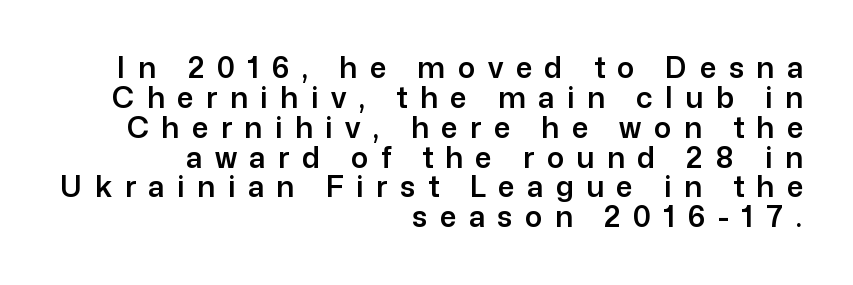
Q: Is the text italic (slanted)? A: No, it is upright.
Q: Is the typeface a serif or a sans-serif typeface? A: Sans-serif.
Q: Is the text underlined? A: No.
Q: How is the paragraph aligned? A: Right-aligned.
Q: Is the spacing between letters normal or unusually wide? A: Unusually wide.
Q: Is the spacing between lines tight, normal or loose? A: Tight.
Q: Width (condensed, normal, or wide)? A: Normal.
Q: Stroke contrast? A: Low.
Q: x-height? A: Medium.
Q: Monospaced? A: No.
